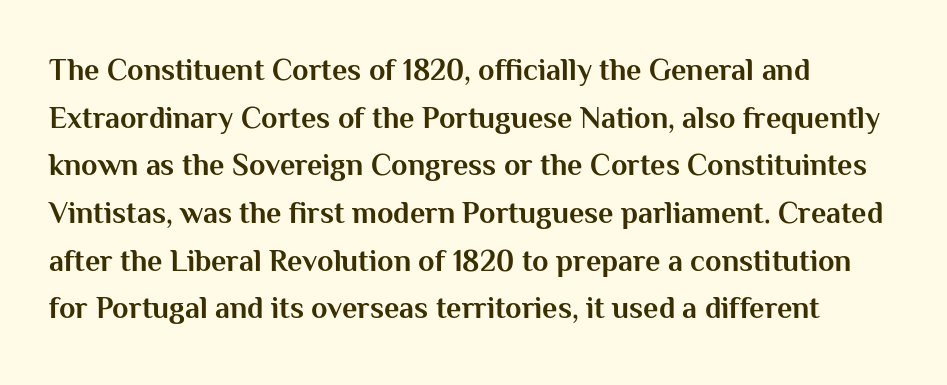
The image shows 30 px bold sans-serif type, upright; set left-aligned, normal line spacing (1.59x), normal letter spacing, not underlined; medium stroke contrast and a medium x-height.
